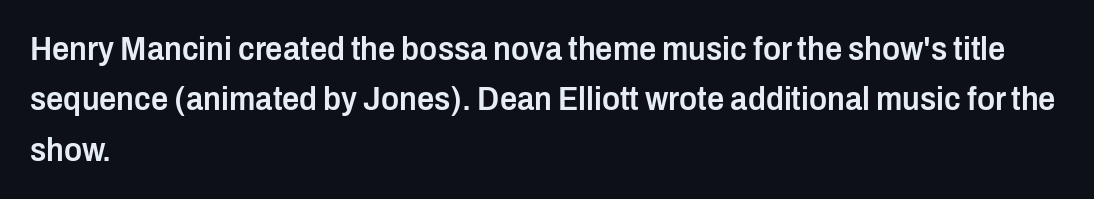
The passage shown stacks its lines at a standard gap. The letters advance in unequal steps, a hallmark of proportional type. Descender tails drop into unmarked territory. This is sans-serif lettering, the kind often seen on screens and signage.
